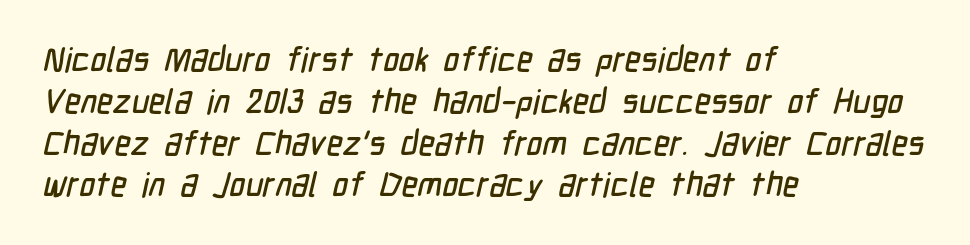
Is this a sans? Yes — the strokes have no serifs. This rendering uses left alignment, leaving the right contour irregular. Descenders are the only things crossing below the line. Honestly, the letter spacing is just normal — you wouldn't notice it.
